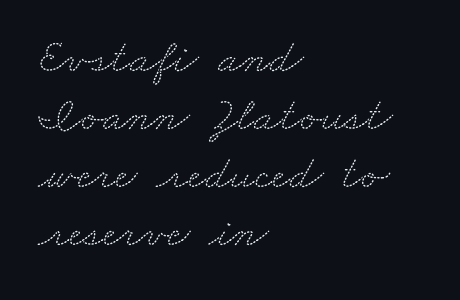
{"serif": "yes", "width": "wide", "stroke_contrast": "medium", "x_height": "small", "monospaced": "no", "underline": "no", "align": "left", "line_spacing_ratio": 1.21, "letter_spacing": "normal", "letter_spacing_em": 0.0, "glyph_px": 48}
